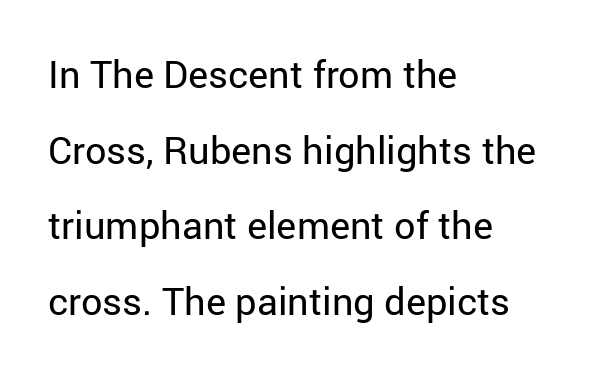
The image shows 38 px regular-weight sans-serif type, upright; set left-aligned, loose line spacing (1.99x), normal letter spacing, not underlined; low stroke contrast and a medium x-height.
